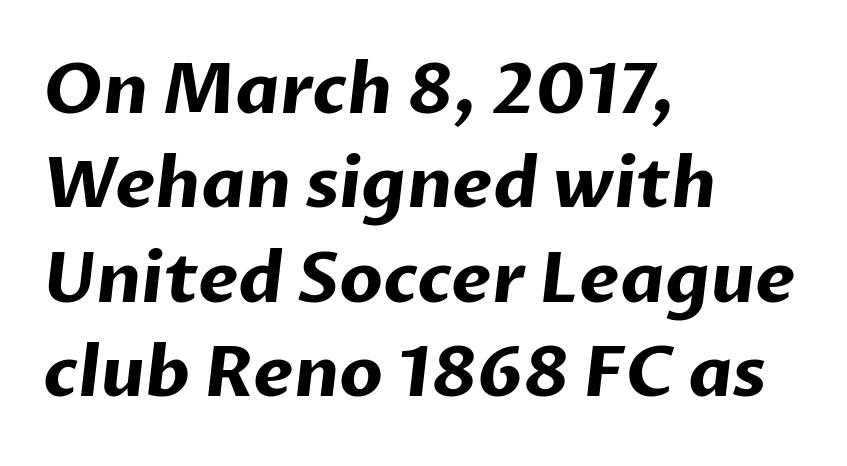
Q: Is the text bold? A: Yes.
Q: Is the typeface a serif or a sans-serif typeface? A: Sans-serif.
Q: Is the text underlined? A: No.
Q: How is the paragraph aligned? A: Left-aligned.
Q: Is the spacing between letters normal or unusually wide? A: Normal.
Q: Is the spacing between lines tight, normal or loose? A: Normal.
Q: Width (condensed, normal, or wide)? A: Normal.
Q: Stroke contrast? A: Low.
Q: x-height? A: Medium.
Q: Monospaced? A: No.
